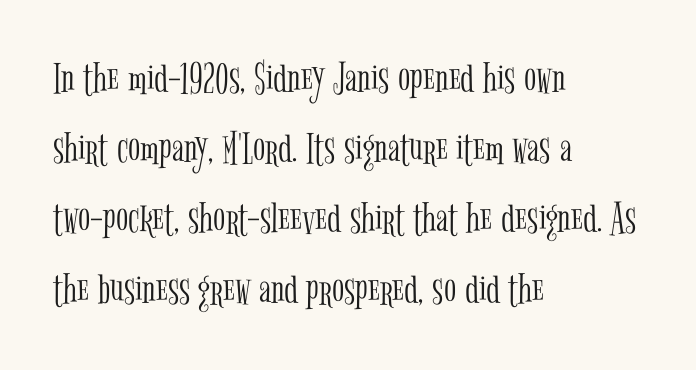
{"serif": "yes", "italic": "no", "bold": "no", "weight": "light", "width": "condensed", "stroke_contrast": "low", "x_height": "medium", "monospaced": "no", "underline": "no", "align": "left", "line_spacing": "normal", "line_spacing_ratio": 1.56, "letter_spacing": "normal", "letter_spacing_em": 0.0, "glyph_px": 45}
